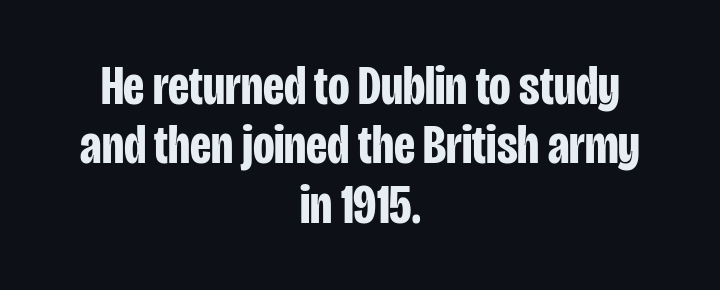
Q: Is the text bold? A: Yes.
Q: Is the text italic (slanted)? A: No, it is upright.
Q: Is the typeface a serif or a sans-serif typeface? A: Sans-serif.
Q: Is the text underlined? A: No.
Q: How is the paragraph aligned? A: Centered.
Q: Is the spacing between letters normal or unusually wide? A: Normal.
Q: Is the spacing between lines tight, normal or loose? A: Tight.
Q: Width (condensed, normal, or wide)? A: Condensed.
Q: Stroke contrast? A: Low.
Q: x-height? A: Large.
Q: Monospaced? A: No.
